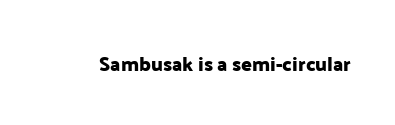
{"italic": "no", "underline": "no", "letter_spacing": "normal", "letter_spacing_em": 0.0, "glyph_px": 20}
